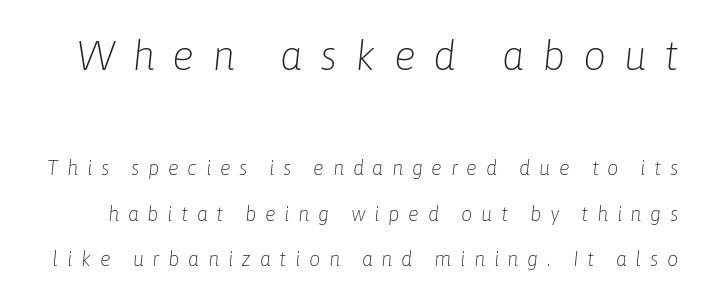
{"italic": "yes", "lean": "right", "slant_degrees": 6, "bold": "no", "weight": "light", "width": "normal", "stroke_contrast": "low", "x_height": "medium", "monospaced": "no", "underline": "no", "line_spacing": "loose", "line_spacing_ratio": 2.26, "letter_spacing": "wide", "letter_spacing_em": 0.43, "larger_block": "first", "size_ratio": 2.05, "glyph_px": 41}
